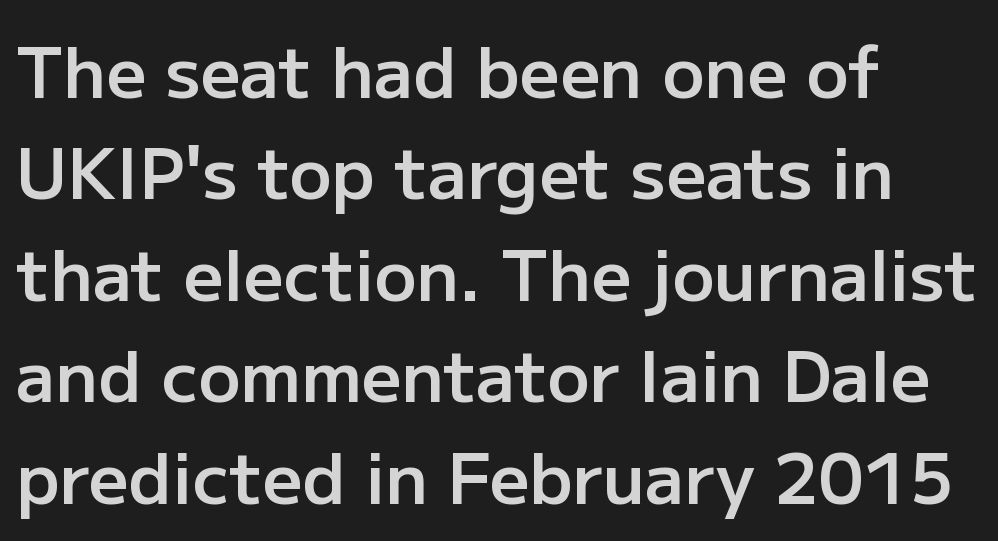
Q: Is the text bold? A: Semi-bold.
Q: Is the text italic (slanted)? A: No, it is upright.
Q: Is the typeface a serif or a sans-serif typeface? A: Sans-serif.
Q: Is the text underlined? A: No.
Q: How is the paragraph aligned? A: Left-aligned.
Q: Is the spacing between letters normal or unusually wide? A: Normal.
Q: Is the spacing between lines tight, normal or loose? A: Normal.
Q: Width (condensed, normal, or wide)? A: Normal.
Q: Stroke contrast? A: Low.
Q: x-height? A: Medium.
Q: Monospaced? A: No.
